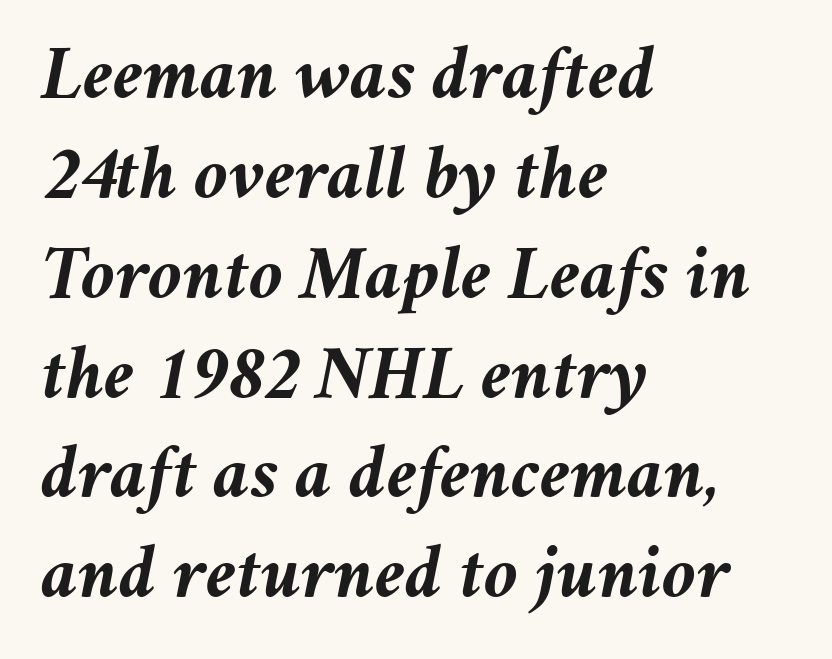
Proportional: the letters do not fall into vertical columns. What weight is shown? A full bold with thick strokes. Honestly, there is no underline to notice here at all. Look at the tracking — it's just the regular setting, nothing added.
